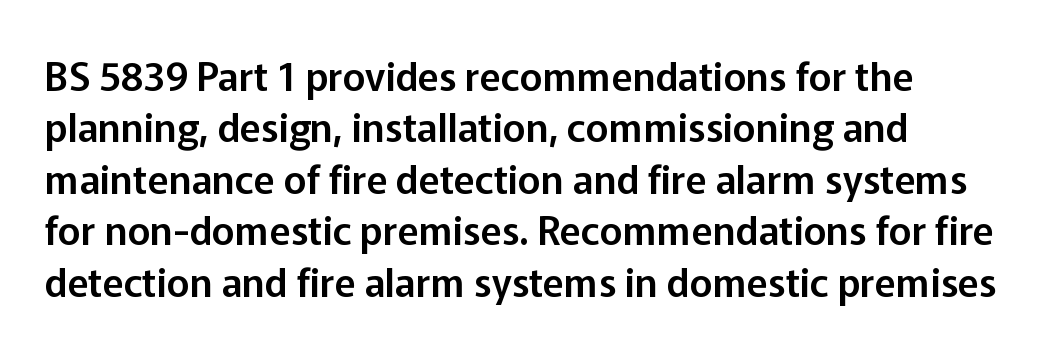
The image shows 39 px sans-serif type, upright; set left-aligned, normal line spacing (1.32x), normal letter spacing, not underlined; low stroke contrast and a medium x-height.
